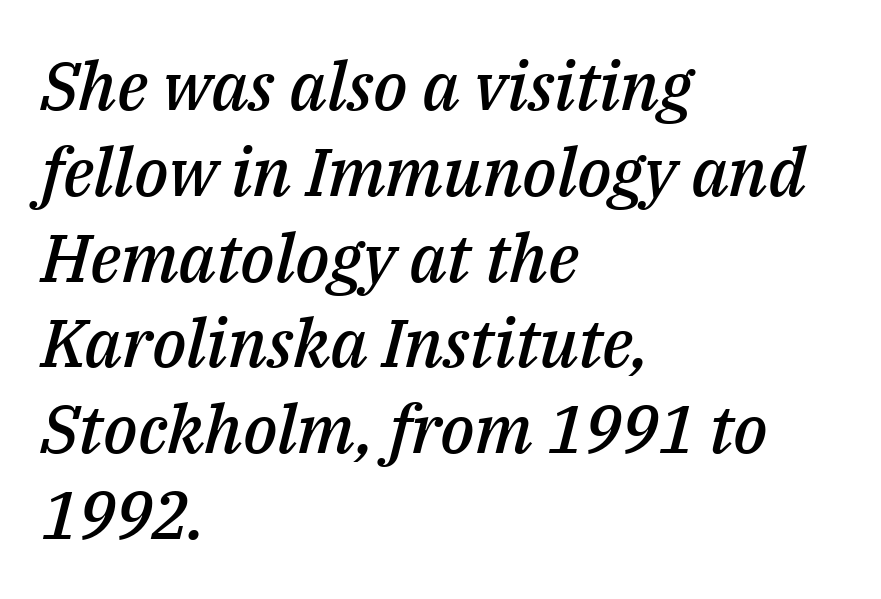
No word sits above an underline. The axis of the letterforms is tilted away from vertical. Firm but not heavy-handed strokes: this text is semibold. This sample is left-justified, so line endings fall wherever the words run out. Looks like regular typesetting: each glyph gets only the width it needs. No extra tracking has been applied to these lines.
